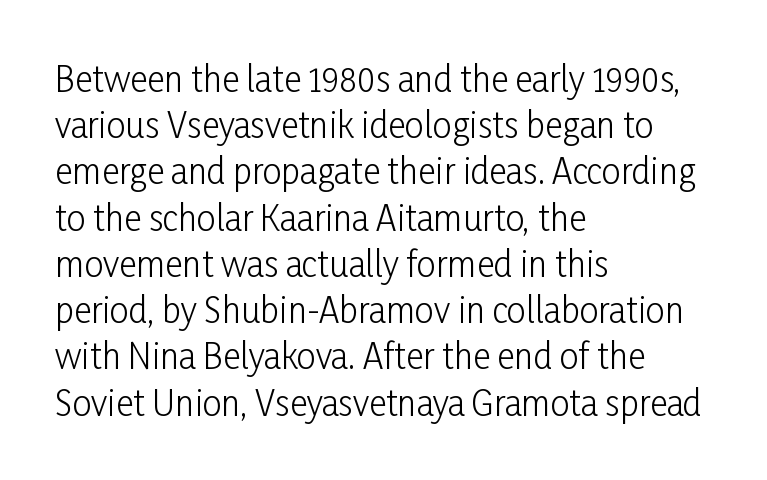
The image shows 34 px light, condensed sans-serif type, upright; set left-aligned, normal line spacing (1.36x), normal letter spacing, not underlined; low stroke contrast and a medium x-height.
